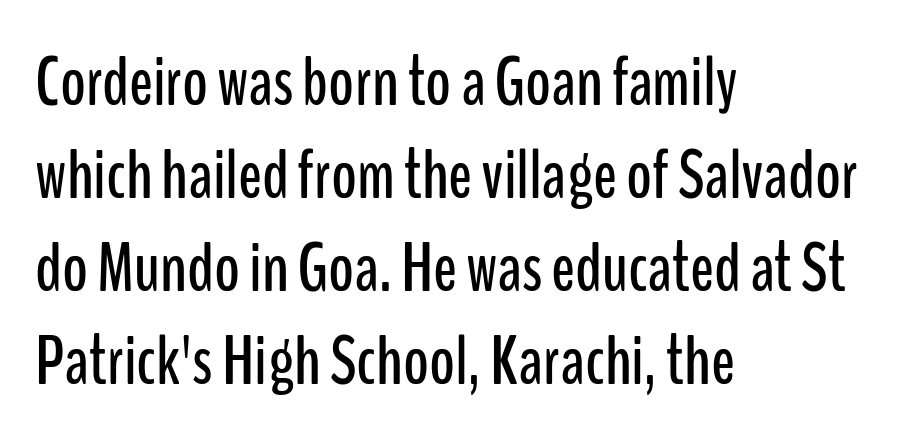
The image shows 70 px condensed sans-serif type, upright; set left-aligned, normal line spacing (1.33x), normal letter spacing, not underlined; low stroke contrast and a medium x-height.
